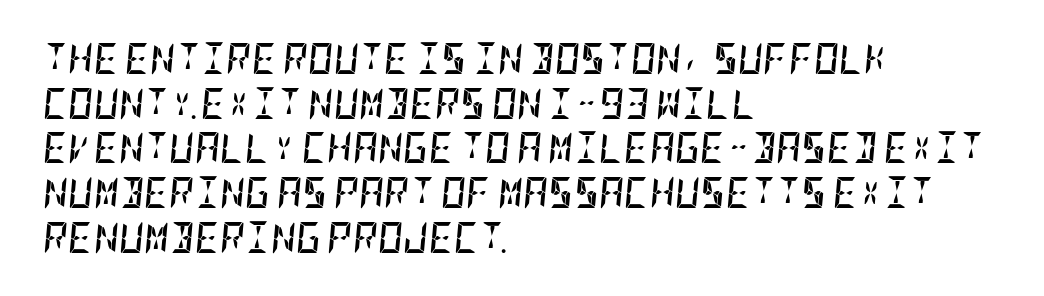
{"italic": "yes", "lean": "right", "slant_degrees": 5, "bold": "yes", "weight": "semibold", "width": "condensed", "stroke_contrast": "low", "x_height": "large", "underline": "no", "align": "left", "line_spacing": "normal", "line_spacing_ratio": 1.44, "letter_spacing": "normal", "letter_spacing_em": 0.0, "glyph_px": 31}
